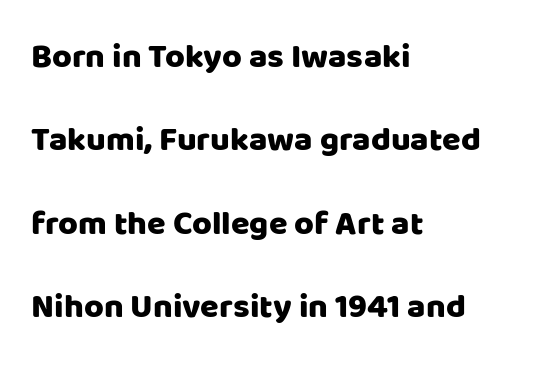
One glance says open: line gaps are wider than usual. Each row of text sits above clean, open space. Where is the straight margin? On the left. Every character sits straight up, as roman type does. Standard letterfit; no display-style spreading of the glyphs. Observe the absence of serifs on each vertical stroke in this sample.
